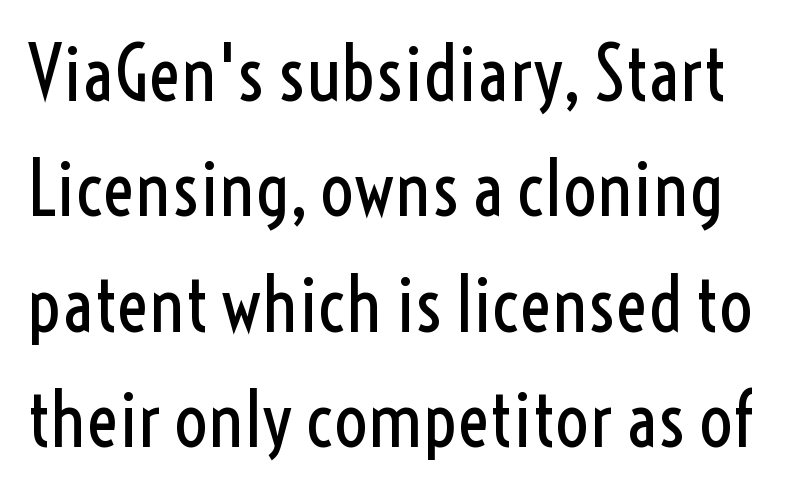
{"serif": "no", "italic": "no", "bold": "no", "weight": "regular", "width": "condensed", "x_height": "medium", "monospaced": "no", "underline": "no", "line_spacing": "normal", "line_spacing_ratio": 1.54, "letter_spacing": "normal", "letter_spacing_em": 0.0, "glyph_px": 75}
